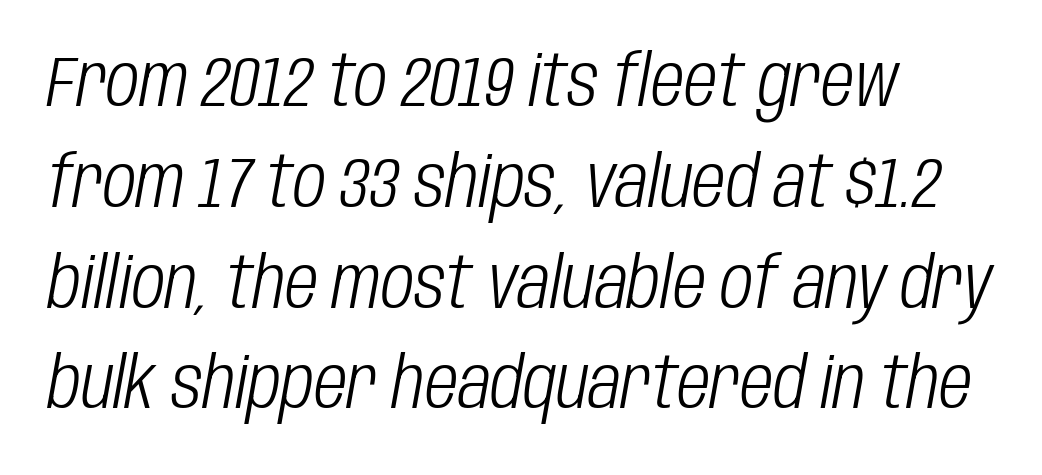
{"italic": "yes", "lean": "right", "slant_degrees": 10, "bold": "no", "weight": "light", "width": "condensed", "stroke_contrast": "low", "x_height": "large", "monospaced": "no", "underline": "no", "align": "left", "line_spacing": "normal", "line_spacing_ratio": 1.4, "letter_spacing": "normal", "letter_spacing_em": 0.0, "glyph_px": 72}
